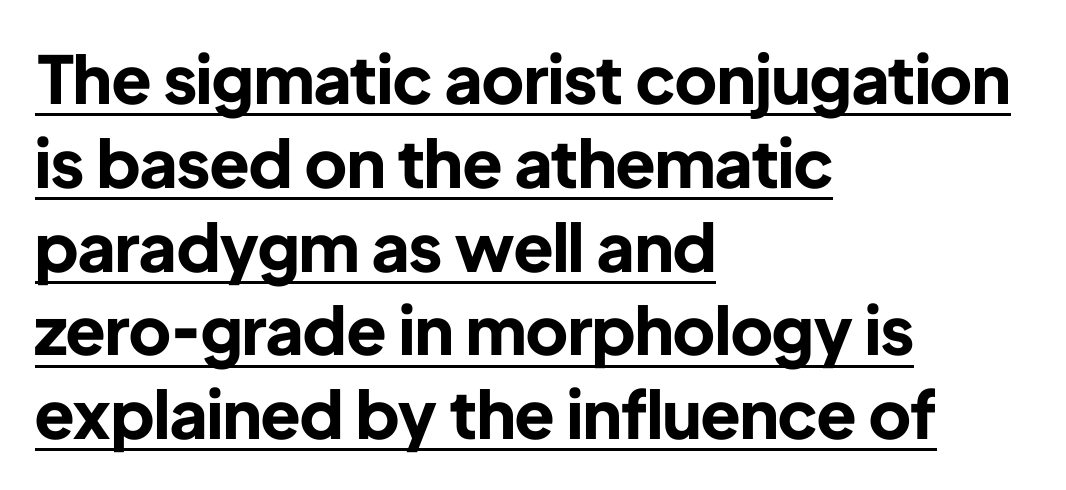
Q: Is the text bold? A: Yes.
Q: Is the text italic (slanted)? A: No, it is upright.
Q: Is the typeface a serif or a sans-serif typeface? A: Sans-serif.
Q: Is the text underlined? A: Yes.
Q: How is the paragraph aligned? A: Left-aligned.
Q: Is the spacing between letters normal or unusually wide? A: Normal.
Q: Is the spacing between lines tight, normal or loose? A: Normal.
Q: Width (condensed, normal, or wide)? A: Normal.
Q: Stroke contrast? A: Low.
Q: x-height? A: Medium.
Q: Monospaced? A: No.
